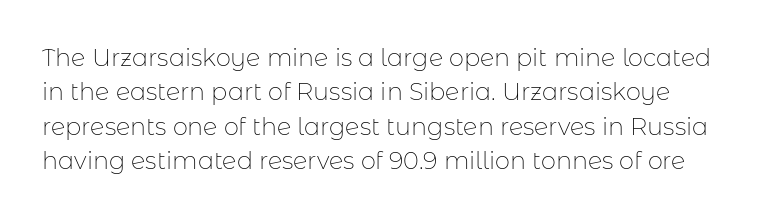
Q: Is the text bold? A: No.
Q: Is the text italic (slanted)? A: No, it is upright.
Q: Is the text underlined? A: No.
Q: Is the spacing between letters normal or unusually wide? A: Normal.
Q: Is the spacing between lines tight, normal or loose? A: Normal.
